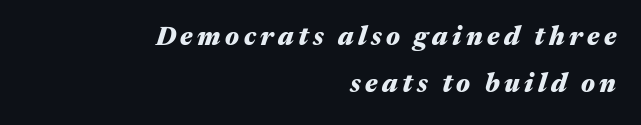
Strong, thick strokes mark this as bold type. Descenders are the only things crossing below the line. The face used here has a pronounced slope to its letters. Where is the straight margin? On the right.
